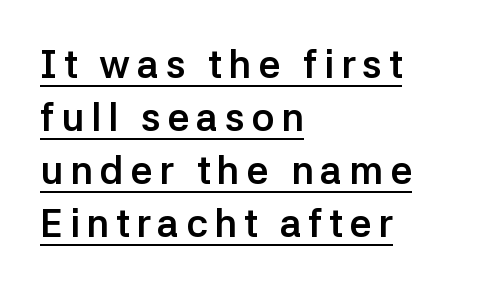
Q: Is the text bold? A: Yes.
Q: Is the text italic (slanted)? A: No, it is upright.
Q: Is the typeface a serif or a sans-serif typeface? A: Sans-serif.
Q: Is the text underlined? A: Yes.
Q: How is the paragraph aligned? A: Left-aligned.
Q: Is the spacing between lines tight, normal or loose? A: Normal.
Q: Width (condensed, normal, or wide)? A: Normal.
Q: Stroke contrast? A: Low.
Q: x-height? A: Medium.
Q: Monospaced? A: No.
